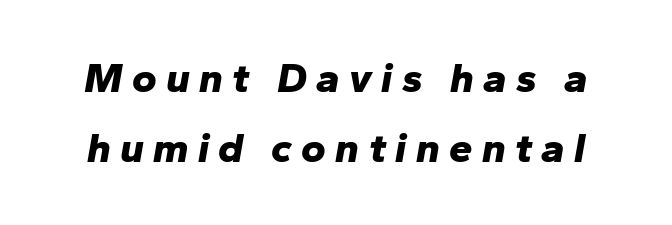
{"italic": "yes", "lean": "right", "slant_degrees": 10, "bold": "yes", "weight": "bold", "width": "normal", "stroke_contrast": "low", "x_height": "medium", "monospaced": "no", "underline": "no", "line_spacing": "normal", "line_spacing_ratio": 1.66, "letter_spacing": "wide", "letter_spacing_em": 0.22, "glyph_px": 42}
